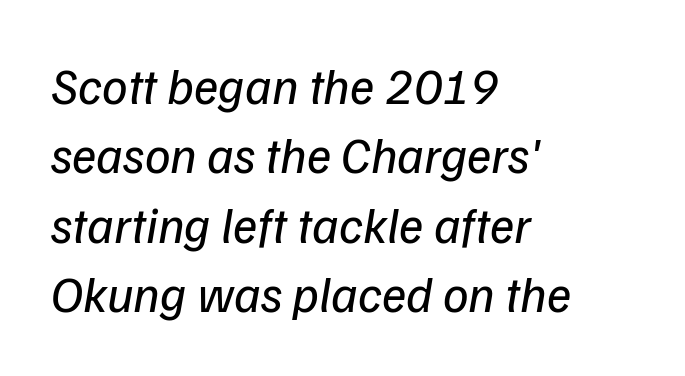
Q: Is the text bold? A: No.
Q: Is the text italic (slanted)? A: Yes, it leans right by about 9 degrees.
Q: Is the text underlined? A: No.
Q: How is the paragraph aligned? A: Left-aligned.
Q: Is the spacing between letters normal or unusually wide? A: Normal.
Q: Is the spacing between lines tight, normal or loose? A: Normal.
Q: Width (condensed, normal, or wide)? A: Normal.
Q: Stroke contrast? A: Low.
Q: x-height? A: Medium.
Q: Monospaced? A: No.
